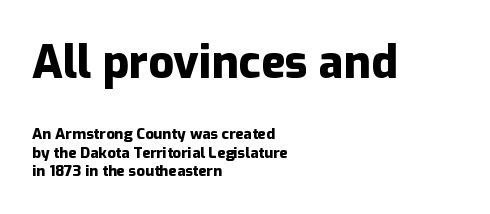
Note: no serifs on the glyphs. Nobody drew a line under any word here. This sample has the flowing, uneven cadence of proportional lettering. Vertical strokes here are truly vertical. A student would notice the top passage is typeset larger than what follows.
